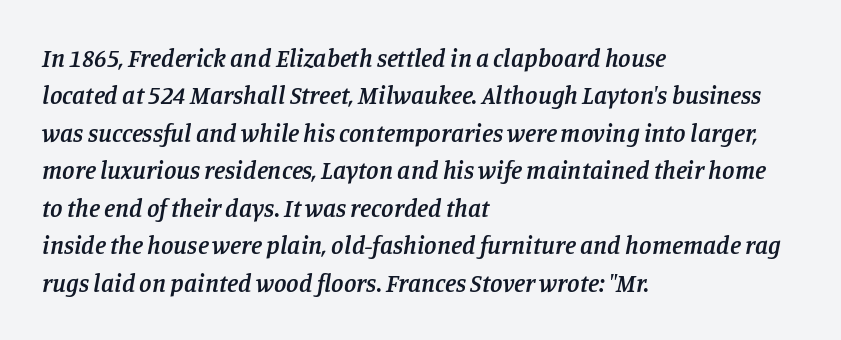
Q: Is the text bold? A: Semi-bold.
Q: Is the text italic (slanted)? A: Yes, it leans right by about 11 degrees.
Q: Is the text underlined? A: No.
Q: How is the paragraph aligned? A: Left-aligned.
Q: Is the spacing between letters normal or unusually wide? A: Normal.
Q: Is the spacing between lines tight, normal or loose? A: Normal.
